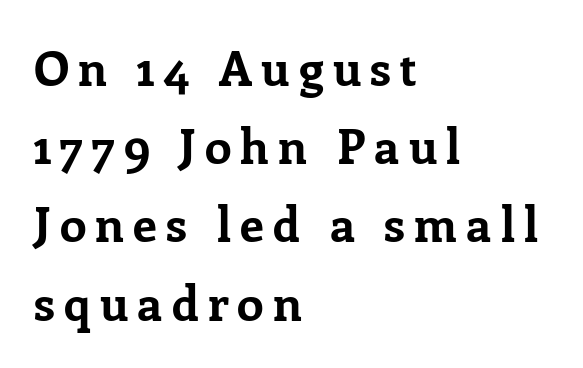
The glyphs in this specimen are seriffed. The baseline area is clear. As a designer I'd log this as weight 700, bold. Leftover space on each line is placed entirely after the last word.
